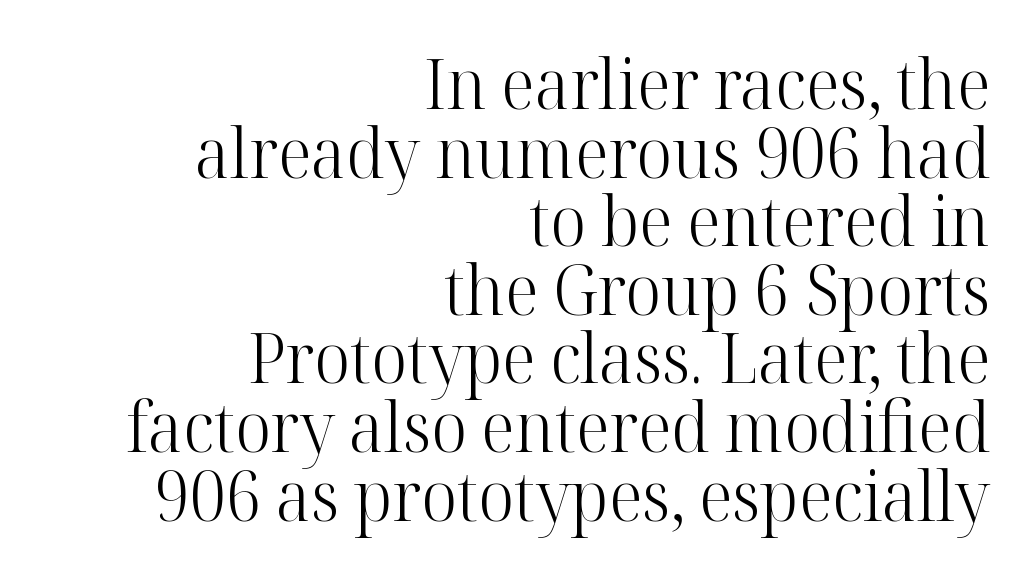
Q: Is the text bold? A: No.
Q: Is the text italic (slanted)? A: No, it is upright.
Q: Is the typeface a serif or a sans-serif typeface? A: Serif.
Q: Is the text underlined? A: No.
Q: How is the paragraph aligned? A: Right-aligned.
Q: Is the spacing between letters normal or unusually wide? A: Normal.
Q: Is the spacing between lines tight, normal or loose? A: Tight.
Q: Width (condensed, normal, or wide)? A: Normal.
Q: Stroke contrast? A: High.
Q: x-height? A: Medium.
Q: Monospaced? A: No.
